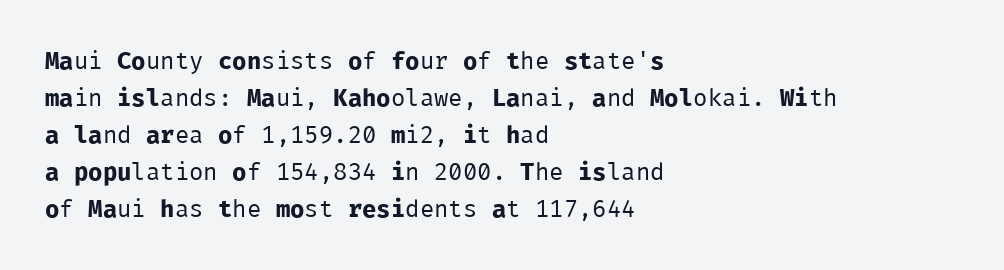
Q: Is the text bold? A: No.
Q: Is the text italic (slanted)? A: No, it is upright.
Q: Is the text underlined? A: No.
Q: How is the paragraph aligned? A: Left-aligned.
Q: Is the spacing between letters normal or unusually wide? A: Normal.
Q: Is the spacing between lines tight, normal or loose? A: Normal.
